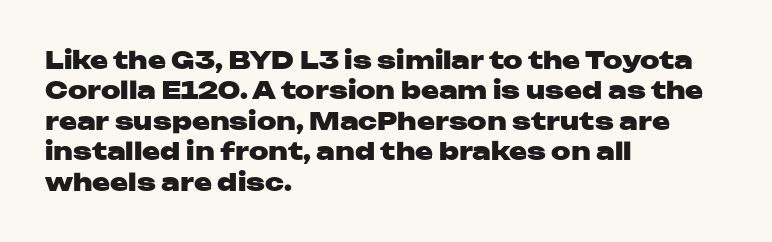
Q: Is the text bold? A: Yes.
Q: Is the text italic (slanted)? A: No, it is upright.
Q: Is the text underlined? A: No.
Q: How is the paragraph aligned? A: Left-aligned.
Q: Is the spacing between letters normal or unusually wide? A: Normal.
Q: Is the spacing between lines tight, normal or loose? A: Normal.
